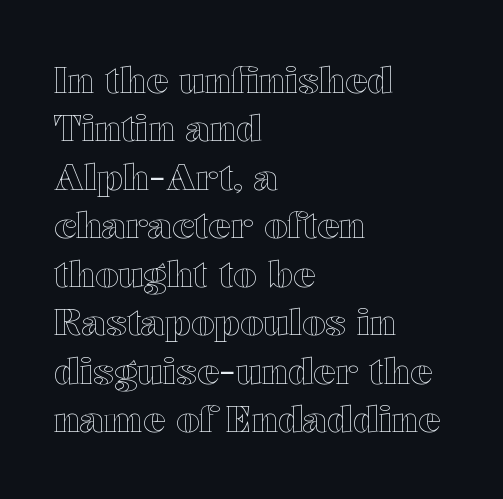
Note the varied advance widths — an 'i' is clearly narrower than an 'm'. Whoever set this chose a conventional vertical rhythm. Posture: straight, roman, zero tilt. The letterforms sit shoulder to shoulder at normal distance. Notice how the passage keeps a crisp vertical edge on the left only. Descenders are the only things crossing below the line.
